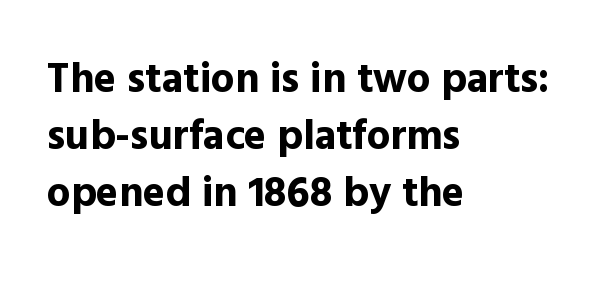
The image shows 42 px bold sans-serif type, upright; set left-aligned, normal line spacing (1.36x), normal letter spacing, not underlined; a medium x-height.
